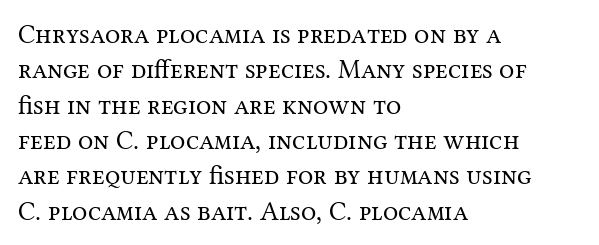
Q: Is the text bold? A: No.
Q: Is the text italic (slanted)? A: No, it is upright.
Q: Is the text underlined? A: No.
Q: How is the paragraph aligned? A: Left-aligned.
Q: Is the spacing between letters normal or unusually wide? A: Normal.
Q: Is the spacing between lines tight, normal or loose? A: Normal.
